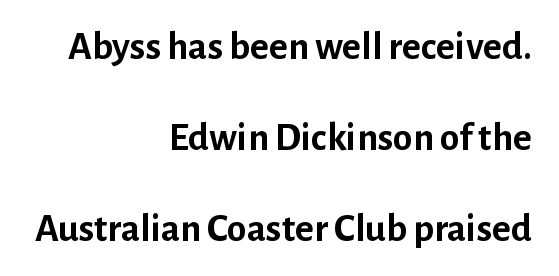
Q: Is the text bold? A: Yes.
Q: Is the text italic (slanted)? A: No, it is upright.
Q: Is the typeface a serif or a sans-serif typeface? A: Sans-serif.
Q: Is the text underlined? A: No.
Q: How is the paragraph aligned? A: Right-aligned.
Q: Is the spacing between letters normal or unusually wide? A: Normal.
Q: Is the spacing between lines tight, normal or loose? A: Loose.
Q: Width (condensed, normal, or wide)? A: Normal.
Q: Stroke contrast? A: Low.
Q: x-height? A: Medium.
Q: Monospaced? A: No.
